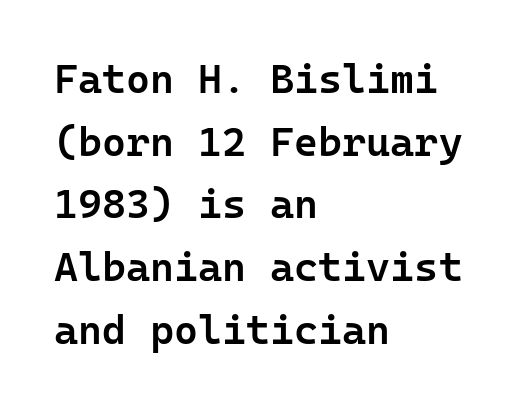
The image shows 41 px semibold sans-serif type, upright; set left-aligned, normal line spacing (1.53x), normal letter spacing, not underlined; low stroke contrast and a medium x-height.
